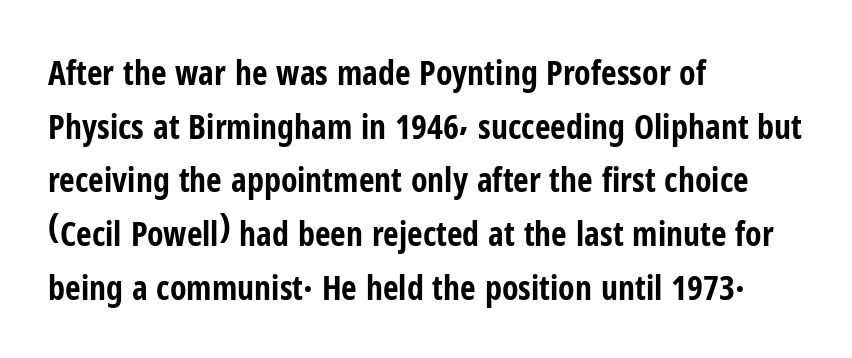
Q: Is the text bold? A: Yes.
Q: Is the text italic (slanted)? A: No, it is upright.
Q: Is the typeface a serif or a sans-serif typeface? A: Sans-serif.
Q: Is the text underlined? A: No.
Q: How is the paragraph aligned? A: Left-aligned.
Q: Is the spacing between letters normal or unusually wide? A: Normal.
Q: Is the spacing between lines tight, normal or loose? A: Normal.
Q: Width (condensed, normal, or wide)? A: Condensed.
Q: Stroke contrast? A: Low.
Q: x-height? A: Medium.
Q: Monospaced? A: No.
